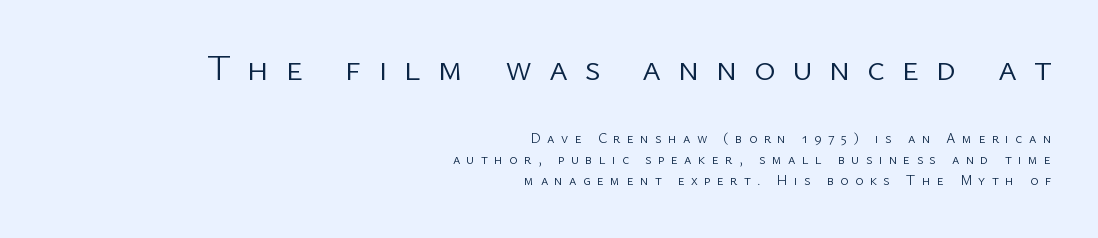
{"serif": "no", "italic": "no", "bold": "no", "weight": "light", "width": "normal", "stroke_contrast": "low", "x_height": "medium", "monospaced": "no", "underline": "no", "align": "right", "line_spacing": "normal", "line_spacing_ratio": 1.51, "letter_spacing": "wide", "letter_spacing_em": 0.46, "larger_block": "first", "size_ratio": 2.57, "glyph_px": 36}
